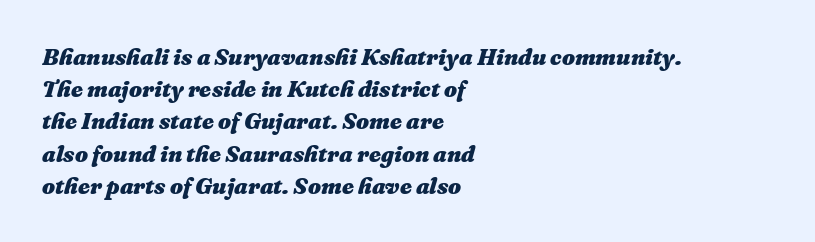
A typesetter would call this leading conventional body-copy spacing. Heft: maximum for text — a bold. Look at the tracking — it's just the regular setting, nothing added. Posture: slanted. Honestly, there is no underline to notice here at all. Visually the block forms a straight wall on the left and a jagged coastline on the right.
